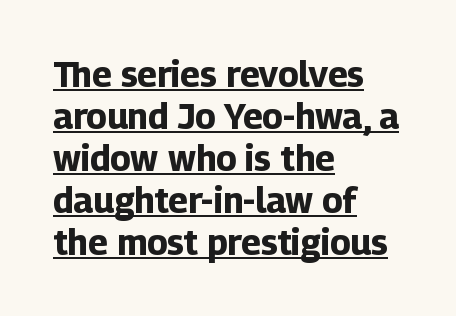
The image shows 35 px bold sans-serif type, upright; set left-aligned, line spacing 1.2x, normal letter spacing, underlined; low stroke contrast and a medium x-height.
